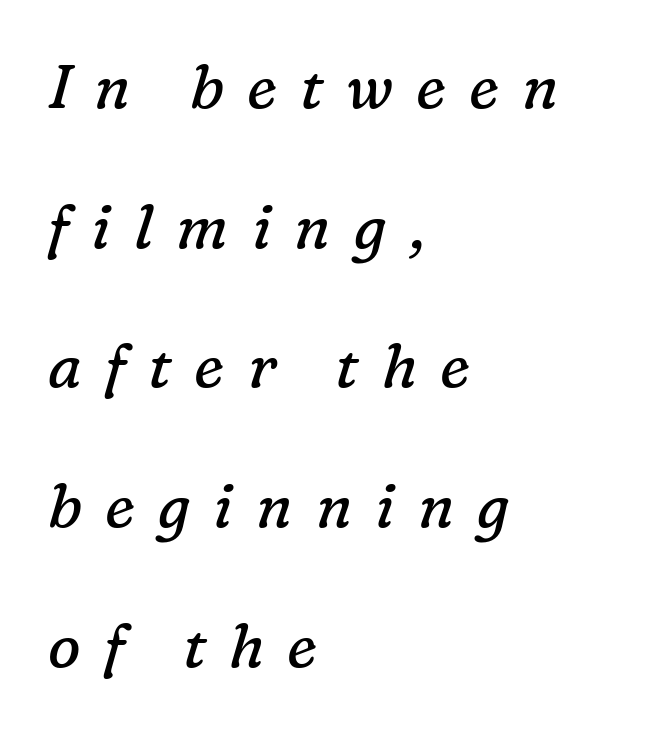
{"serif": "yes", "italic": "yes", "lean": "right", "slant_degrees": 16, "bold": "no", "weight": "regular", "width": "normal", "stroke_contrast": "low", "x_height": "medium", "monospaced": "no", "underline": "no", "align": "left", "line_spacing": "loose", "line_spacing_ratio": 2.29, "letter_spacing": "wide", "letter_spacing_em": 0.38, "glyph_px": 61}
